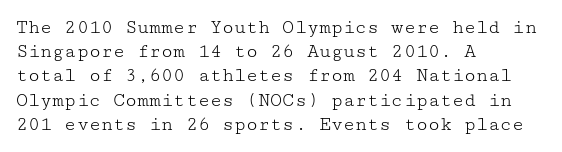
Tall strokes in this sample are plumb rather than angled. Decoration check: the copy has no underline. Words appear dense and cohesive because spacing is normal. The typesetter chose a ragged-right arrangement here.
